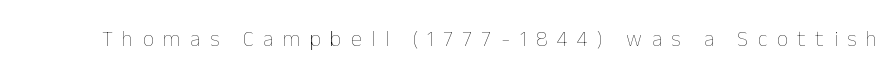
The image shows 22 px text type, upright; set unusually wide letter spacing (+0.43 em), not underlined.
